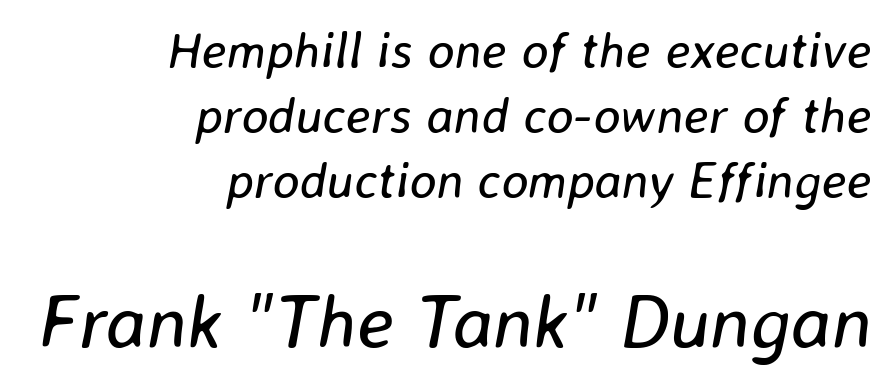
There's an unmistakable incline to the writing here. This rendering features lettering with no underline. These lines stack with their right ends in a neat column. Which of the two is more prominent by size? The second, at the bottom. Is this a fixed-width face? No — the glyphs have proportional, varying widths. Is the stroke heavy? The answer is a plain regular-or-lighter.
